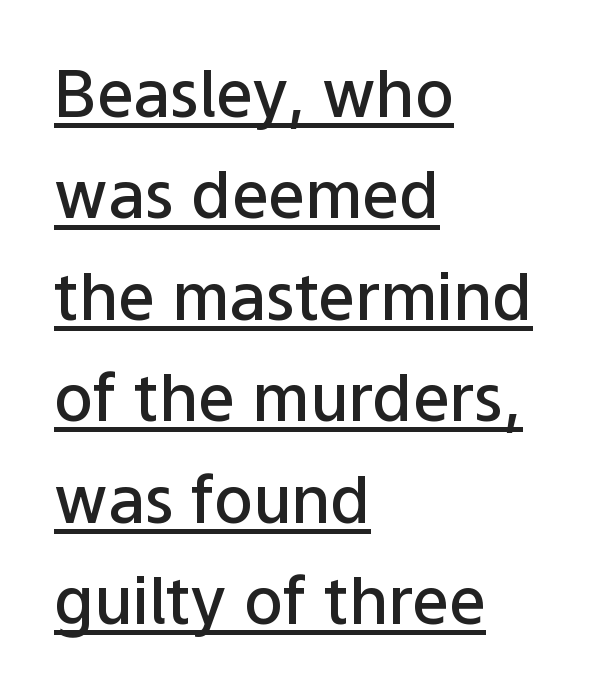
Q: Is the text bold? A: Semi-bold.
Q: Is the text italic (slanted)? A: No, it is upright.
Q: Is the typeface a serif or a sans-serif typeface? A: Sans-serif.
Q: Is the text underlined? A: Yes.
Q: How is the paragraph aligned? A: Left-aligned.
Q: Is the spacing between letters normal or unusually wide? A: Normal.
Q: Is the spacing between lines tight, normal or loose? A: Normal.
Q: Width (condensed, normal, or wide)? A: Normal.
Q: Stroke contrast? A: Low.
Q: x-height? A: Medium.
Q: Monospaced? A: No.
